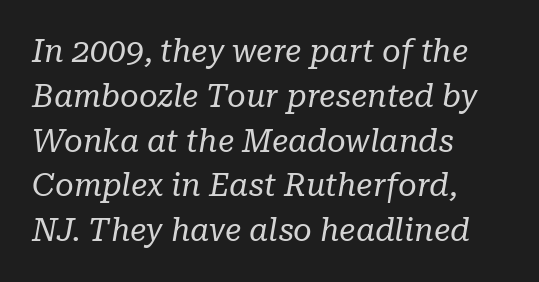
The image shows 32 px regular-weight serif type, italic (leaning right); set left-aligned, normal line spacing (1.4x), normal letter spacing, not underlined; low stroke contrast and a medium x-height.
